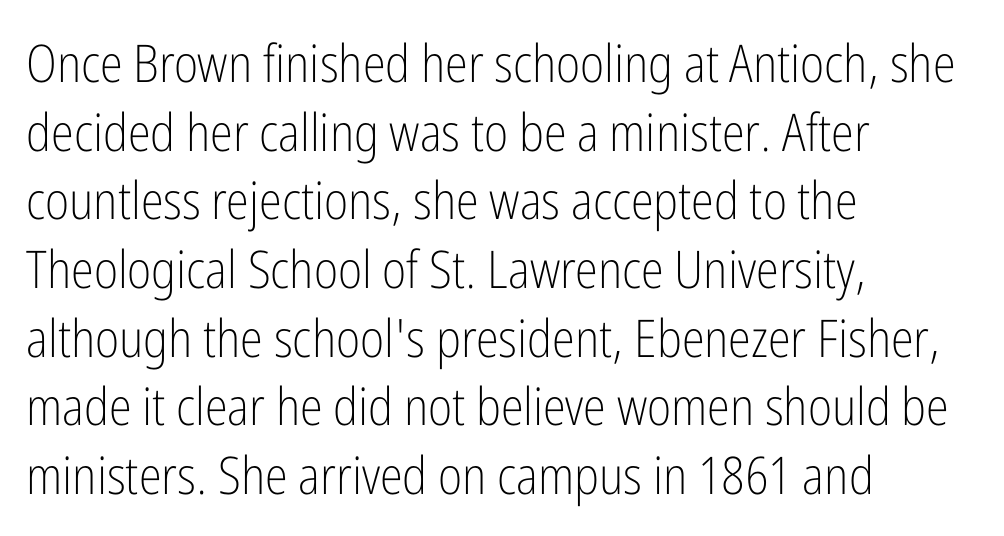
{"serif": "no", "italic": "no", "bold": "no", "weight": "light", "width": "condensed", "stroke_contrast": "low", "x_height": "medium", "monospaced": "no", "underline": "no", "align": "left", "line_spacing": "normal", "line_spacing_ratio": 1.32, "letter_spacing": "normal", "letter_spacing_em": 0.0, "glyph_px": 52}
